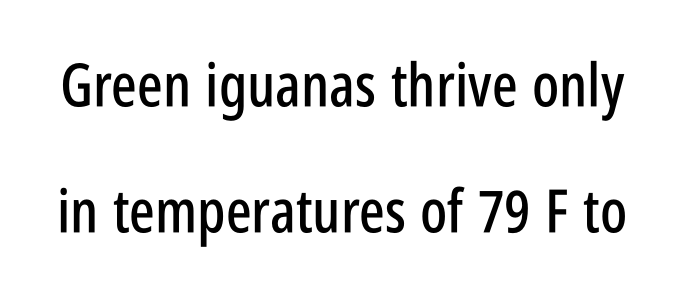
Q: Is the text italic (slanted)? A: No, it is upright.
Q: Is the typeface a serif or a sans-serif typeface? A: Sans-serif.
Q: Is the text underlined? A: No.
Q: Is the spacing between letters normal or unusually wide? A: Normal.
Q: Is the spacing between lines tight, normal or loose? A: Loose.
Q: Width (condensed, normal, or wide)? A: Condensed.
Q: Stroke contrast? A: Low.
Q: x-height? A: Large.
Q: Monospaced? A: No.
